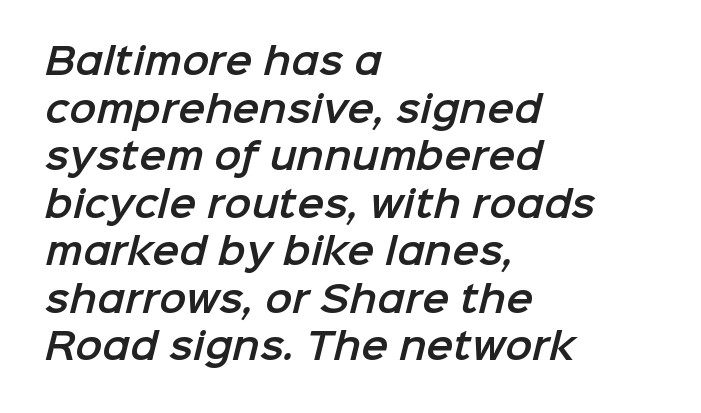
{"serif": "no", "width": "normal", "stroke_contrast": "low", "x_height": "medium", "monospaced": "no", "underline": "no", "align": "left", "line_spacing": "normal", "line_spacing_ratio": 1.32, "letter_spacing": "normal", "letter_spacing_em": 0.0, "glyph_px": 36}
